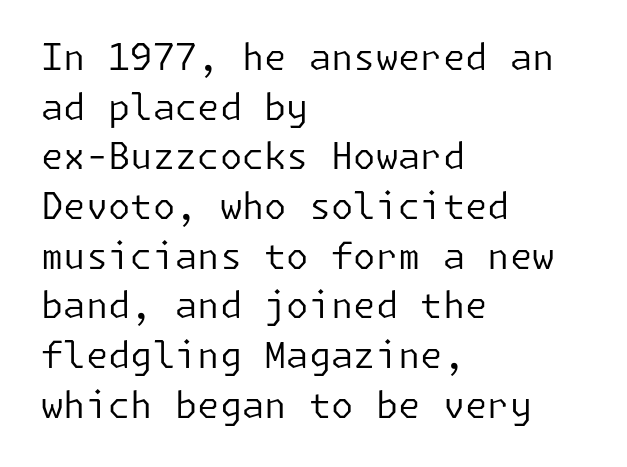
The axis of the letterforms is exactly vertical. Plain, unruled lines of type. Leading matches the norm, producing a regular column. The typeface chosen for these lines omits serifs. Horizontally, the lines are justified to the leading edge only. Weight: not bold — regular or lighter.
